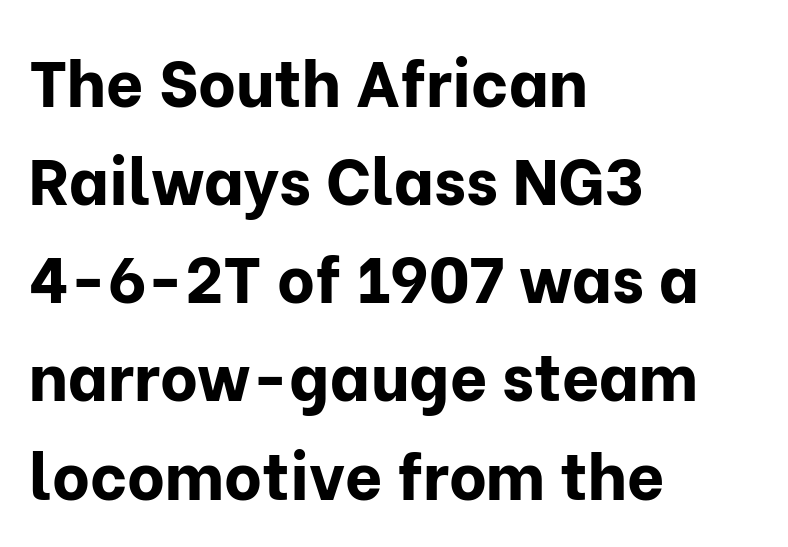
The image shows 65 px bold sans-serif type, upright; set left-aligned, normal line spacing (1.51x), normal letter spacing, not underlined; low stroke contrast and a medium x-height.
